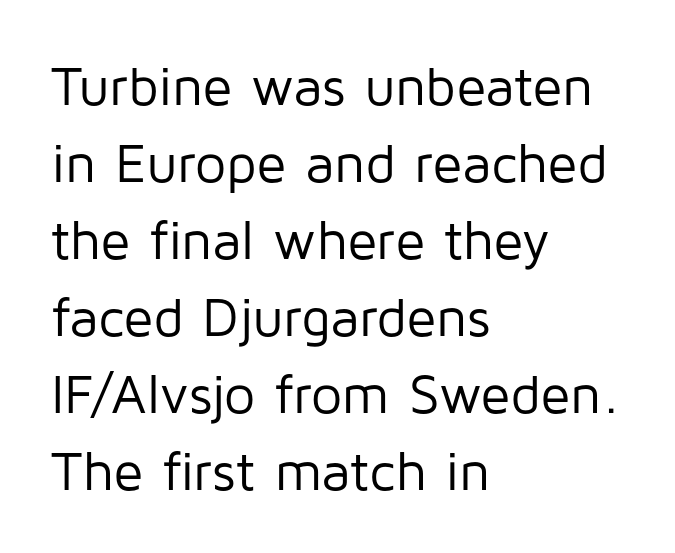
Q: Is the text bold? A: No.
Q: Is the text italic (slanted)? A: No, it is upright.
Q: Is the typeface a serif or a sans-serif typeface? A: Sans-serif.
Q: Is the text underlined? A: No.
Q: How is the paragraph aligned? A: Left-aligned.
Q: Is the spacing between letters normal or unusually wide? A: Normal.
Q: Is the spacing between lines tight, normal or loose? A: Normal.
Q: Width (condensed, normal, or wide)? A: Normal.
Q: Stroke contrast? A: Low.
Q: x-height? A: Medium.
Q: Monospaced? A: No.
